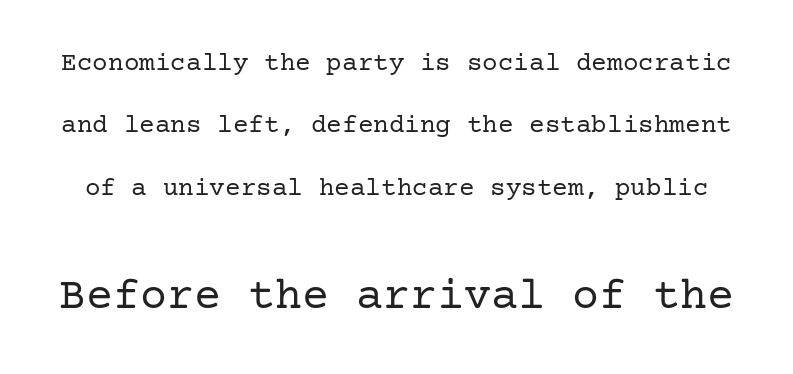
Q: Is the text bold? A: No.
Q: Is the text italic (slanted)? A: No, it is upright.
Q: Is the typeface a serif or a sans-serif typeface? A: Serif.
Q: Is the text underlined? A: No.
Q: Is the spacing between letters normal or unusually wide? A: Normal.
Q: Is the spacing between lines tight, normal or loose? A: Loose.
Q: Which block of text is set in a larger size, the first (top) or the second (bottom)? A: The second (bottom) one.
Q: Width (condensed, normal, or wide)? A: Normal.
Q: Stroke contrast? A: Low.
Q: x-height? A: Medium.
